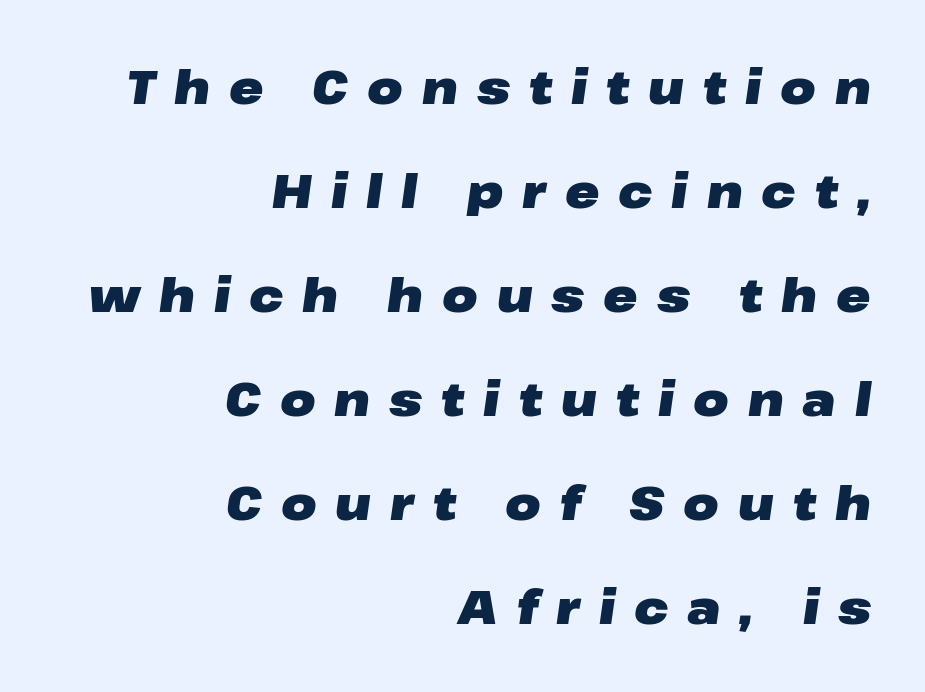
{"italic": "yes", "lean": "right", "slant_degrees": 8, "bold": "yes", "weight": "heavy", "width": "wide", "stroke_contrast": "low", "x_height": "medium", "monospaced": "no", "underline": "no", "align": "right", "line_spacing": "loose", "line_spacing_ratio": 2.26, "letter_spacing": "wide", "letter_spacing_em": 0.41, "glyph_px": 46}
